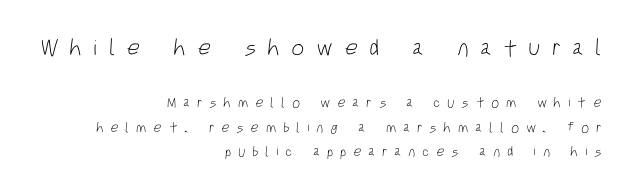
Q: Is the text bold? A: No.
Q: Is the text underlined? A: No.
Q: How is the paragraph aligned? A: Right-aligned.
Q: Is the spacing between letters normal or unusually wide? A: Unusually wide.
Q: Which block of text is set in a larger size, the first (top) or the second (bottom)? A: The first (top) one.
